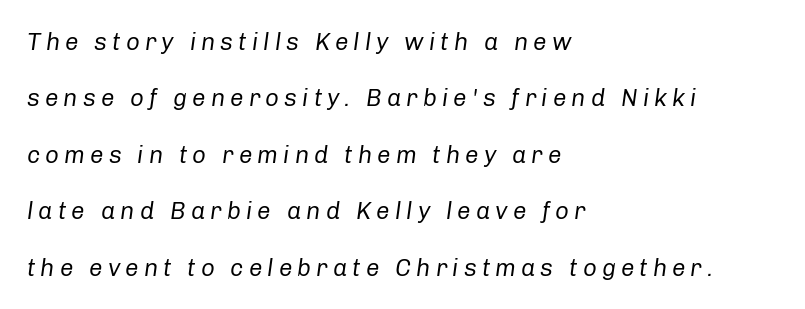
The image shows 24 px text type, italic (leaning right); set left-aligned, loose line spacing (2.35x), unusually wide letter spacing (+0.21 em), not underlined.
